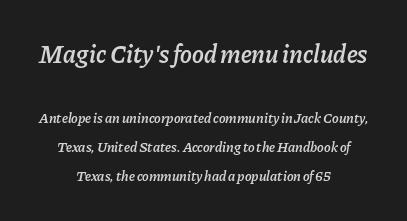
Q: Is the text bold? A: Semi-bold.
Q: Is the text italic (slanted)? A: Yes, it leans right by about 11 degrees.
Q: Is the text underlined? A: No.
Q: How is the paragraph aligned? A: Centered.
Q: Is the spacing between letters normal or unusually wide? A: Normal.
Q: Is the spacing between lines tight, normal or loose? A: Loose.
Q: Which block of text is set in a larger size, the first (top) or the second (bottom)? A: The first (top) one.
